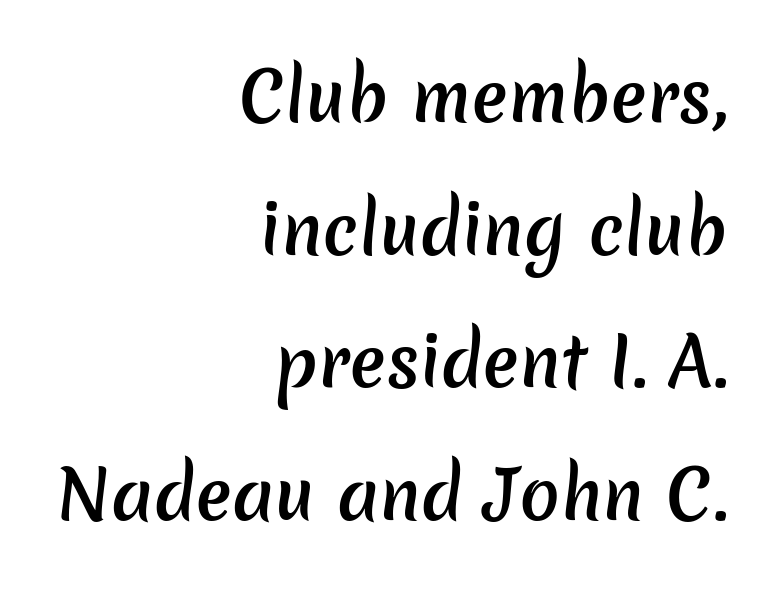
Q: Is the text bold? A: Semi-bold.
Q: Is the typeface a serif or a sans-serif typeface? A: Sans-serif.
Q: Is the text underlined? A: No.
Q: How is the paragraph aligned? A: Right-aligned.
Q: Is the spacing between letters normal or unusually wide? A: Normal.
Q: Is the spacing between lines tight, normal or loose? A: Loose.
Q: Width (condensed, normal, or wide)? A: Normal.
Q: Stroke contrast? A: Low.
Q: x-height? A: Medium.
Q: Monospaced? A: No.
